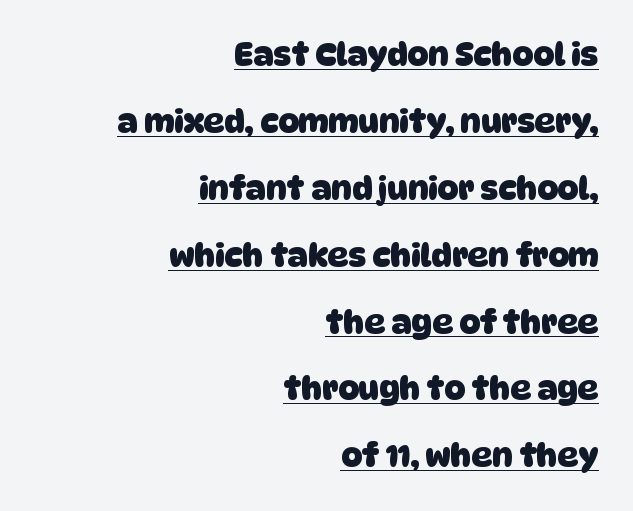
The image shows 32 px heavy sans-serif type; set right-aligned, loose line spacing (2.09x), normal letter spacing, underlined; low stroke contrast and a large x-height.
